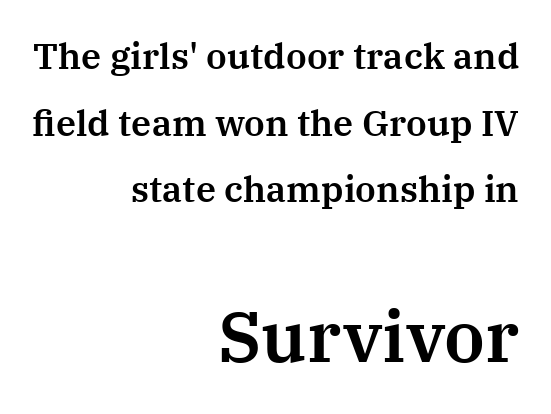
Q: Is the text italic (slanted)? A: No, it is upright.
Q: Is the typeface a serif or a sans-serif typeface? A: Serif.
Q: Is the text underlined? A: No.
Q: How is the paragraph aligned? A: Right-aligned.
Q: Is the spacing between letters normal or unusually wide? A: Normal.
Q: Which block of text is set in a larger size, the first (top) or the second (bottom)? A: The second (bottom) one.
Q: Width (condensed, normal, or wide)? A: Normal.
Q: Stroke contrast? A: Medium.
Q: x-height? A: Medium.
Q: Monospaced? A: No.
